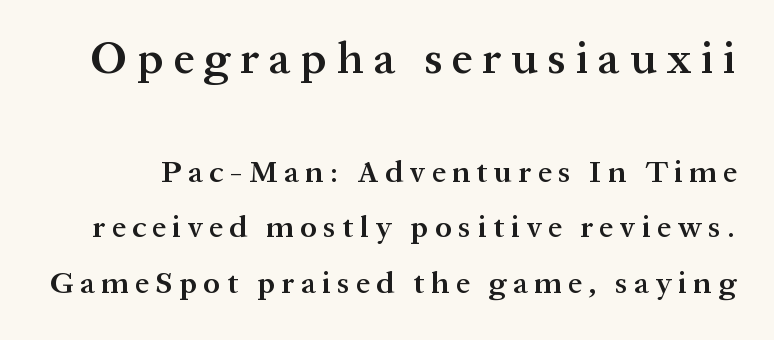
{"serif": "yes", "italic": "no", "bold": "semi", "weight": "semibold", "width": "normal", "stroke_contrast": "medium", "x_height": "medium", "monospaced": "no", "underline": "no", "line_spacing_ratio": 1.8, "letter_spacing": "wide", "letter_spacing_em": 0.21, "larger_block": "first", "size_ratio": 1.48, "glyph_px": 46}
